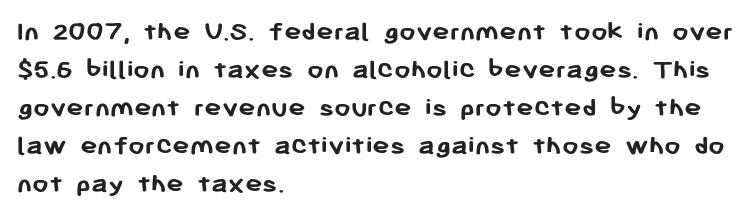
Q: Is the text bold? A: Yes.
Q: Is the text italic (slanted)? A: No, it is upright.
Q: Is the typeface a serif or a sans-serif typeface? A: Sans-serif.
Q: Is the text underlined? A: No.
Q: How is the paragraph aligned? A: Left-aligned.
Q: Is the spacing between letters normal or unusually wide? A: Normal.
Q: Is the spacing between lines tight, normal or loose? A: Normal.
Q: Width (condensed, normal, or wide)? A: Normal.
Q: Stroke contrast? A: Low.
Q: x-height? A: Medium.
Q: Monospaced? A: No.
